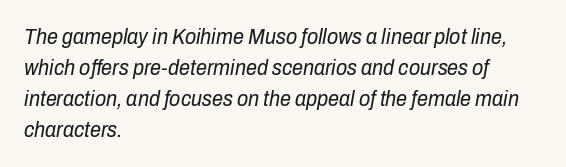
Every row of glyphs begins at an identical x-position on the left. Vertical spacing — default. Rule under the text: the space is simply empty. Tracking value appears to be zero — textbook default spacing.
